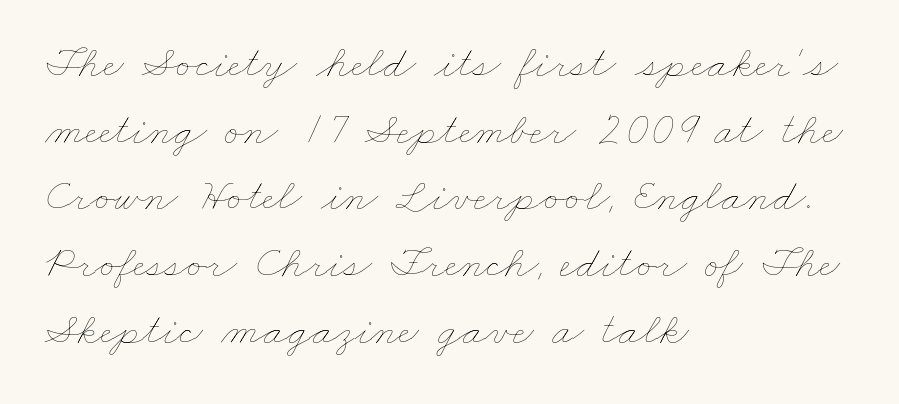
{"bold": "no", "weight": "thin", "width": "wide", "stroke_contrast": "low", "x_height": "small", "monospaced": "no", "underline": "no", "align": "left", "line_spacing": "normal", "line_spacing_ratio": 1.45, "letter_spacing": "normal", "letter_spacing_em": 0.0, "glyph_px": 46}
